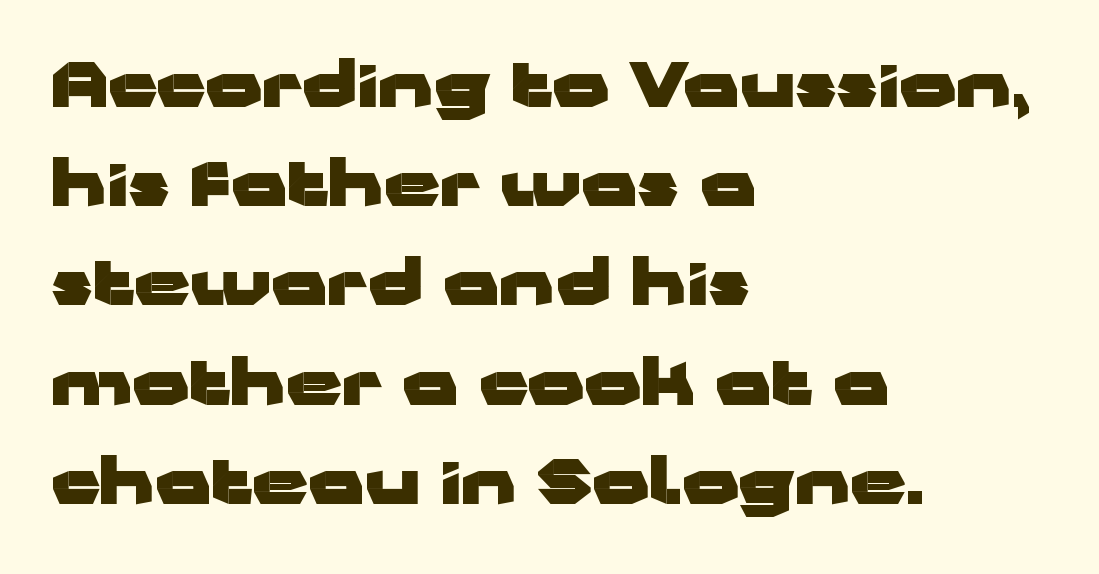
The image shows 62 px heavy, wide sans-serif type, upright; set left-aligned, normal line spacing (1.6x), normal letter spacing, not underlined; low stroke contrast and a medium x-height.
